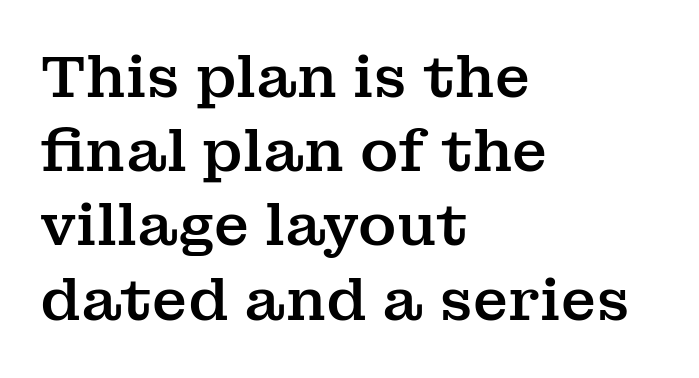
Serifs: yes, visible at the terminals of the letterforms. Horizontal bands of white between lines are of average thickness. No word sits above an underline. Tracking here is standard; glyphs follow each other at the usual distance. Is there any slant? The stems are plumb. These lines are set flush left with a ragged right edge.
